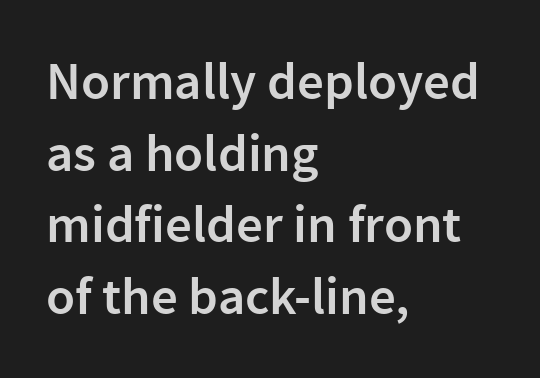
Q: Is the text bold? A: Semi-bold.
Q: Is the text italic (slanted)? A: No, it is upright.
Q: Is the typeface a serif or a sans-serif typeface? A: Sans-serif.
Q: Is the text underlined? A: No.
Q: How is the paragraph aligned? A: Left-aligned.
Q: Is the spacing between letters normal or unusually wide? A: Normal.
Q: Is the spacing between lines tight, normal or loose? A: Normal.
Q: Width (condensed, normal, or wide)? A: Normal.
Q: Stroke contrast? A: Low.
Q: x-height? A: Medium.
Q: Monospaced? A: No.
